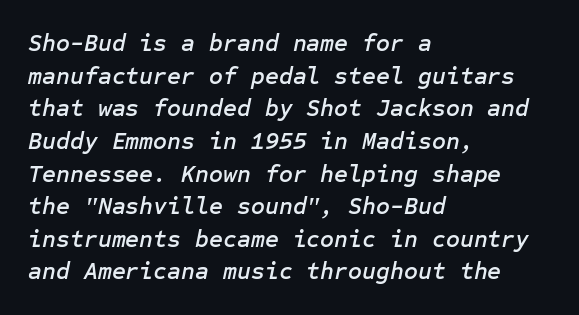
{"italic": "yes", "lean": "right", "slant_degrees": 12, "underline": "no", "align": "left", "line_spacing": "normal", "line_spacing_ratio": 1.36, "letter_spacing": "normal", "letter_spacing_em": 0.0, "glyph_px": 24}
